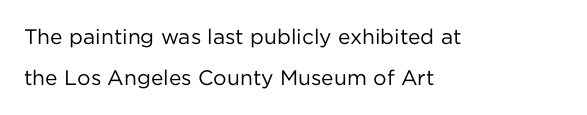
Q: Is the text bold? A: No.
Q: Is the text italic (slanted)? A: No, it is upright.
Q: Is the text underlined? A: No.
Q: How is the paragraph aligned? A: Left-aligned.
Q: Is the spacing between letters normal or unusually wide? A: Normal.
Q: Is the spacing between lines tight, normal or loose? A: Loose.
